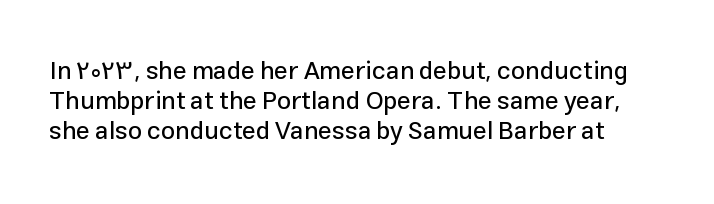
{"italic": "no", "underline": "no", "line_spacing_ratio": 1.21, "letter_spacing": "normal", "letter_spacing_em": 0.0, "glyph_px": 25}
